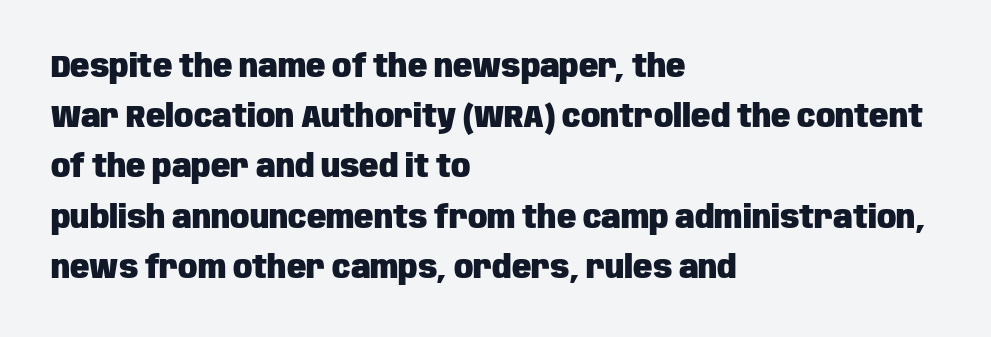
{"serif": "no", "italic": "no", "bold": "yes", "weight": "heavy", "width": "condensed", "stroke_contrast": "low", "x_height": "large", "monospaced": "no", "underline": "no", "align": "left", "line_spacing": "normal", "line_spacing_ratio": 1.57, "letter_spacing": "normal", "letter_spacing_em": 0.0, "glyph_px": 32}
